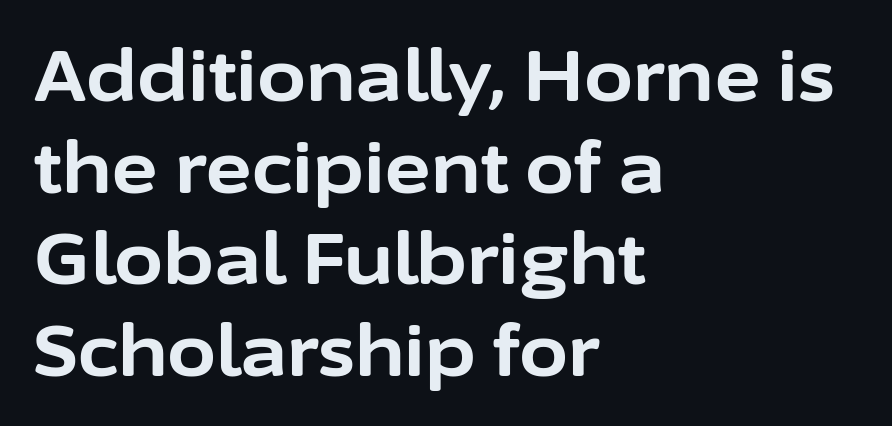
A bare baseline throughout the passage. The vertical gap from one line to the next is medium. Honestly, the letter spacing is just normal — you wouldn't notice it. Caption: bold face, heavy strokes. The passage shown is typed in a proportional face where columns would drift.
